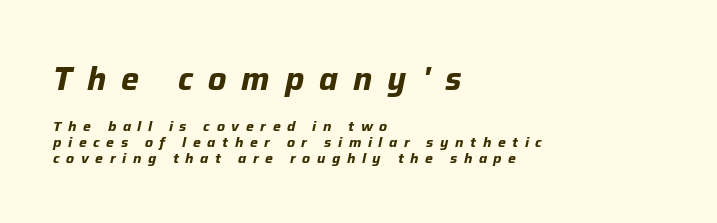
The image shows 32 px bold type, italic (leaning right); set left-aligned, tight line spacing (1.14x), unusually wide letter spacing (+0.47 em), not underlined; the first (top) block is 2.29x larger; low stroke contrast and a medium x-height.
